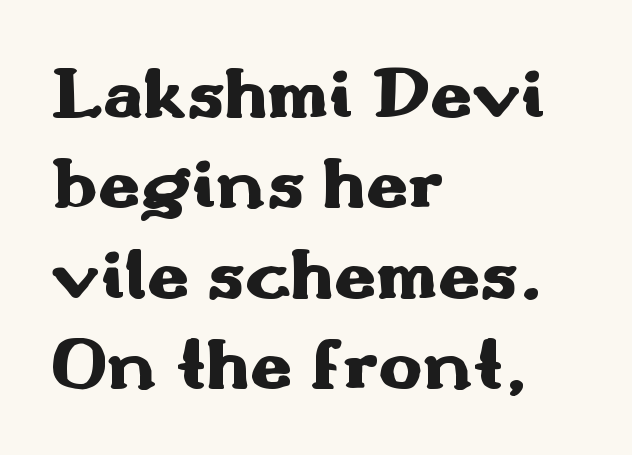
The typesetter chose a ragged-right arrangement here. Type style note: lacks serifs. Character widths vary here, with narrow letters taking less room than wide ones. The gaps between neighbouring characters are ordinary and unremarkable. The typesetting leans heavy: a genuine bold. The space beneath each line is pristine and unruled.
